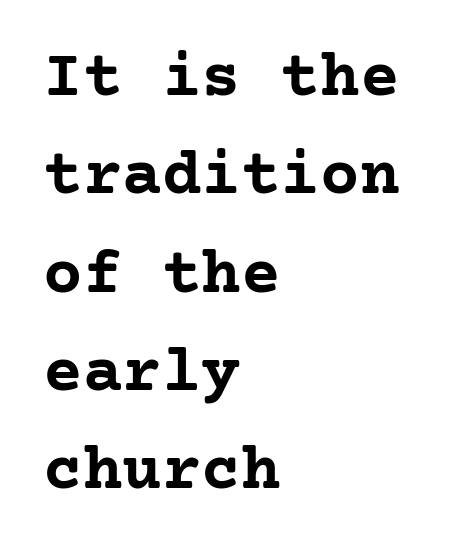
Line spacing here is normal. If you drew a ruler down the left edge, every line would touch it. Chunky letters — that's bold for sure. Has an underline been added? It has not. The type is set solid horizontally, with unmodified tracking. Serifs: yes, visible at the terminals of the letterforms.
